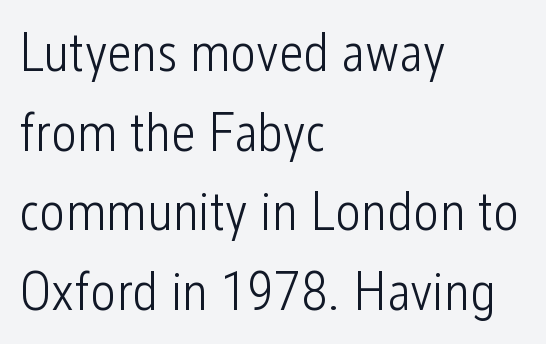
Q: Is the text bold? A: No.
Q: Is the text italic (slanted)? A: No, it is upright.
Q: Is the typeface a serif or a sans-serif typeface? A: Sans-serif.
Q: Is the text underlined? A: No.
Q: How is the paragraph aligned? A: Left-aligned.
Q: Is the spacing between letters normal or unusually wide? A: Normal.
Q: Is the spacing between lines tight, normal or loose? A: Normal.
Q: Width (condensed, normal, or wide)? A: Condensed.
Q: Stroke contrast? A: Low.
Q: x-height? A: Medium.
Q: Monospaced? A: No.
